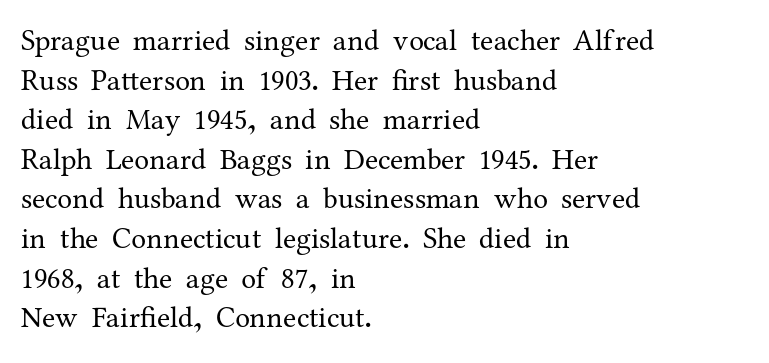
Q: Is the text bold? A: No.
Q: Is the text italic (slanted)? A: No, it is upright.
Q: Is the typeface a serif or a sans-serif typeface? A: Serif.
Q: Is the text underlined? A: No.
Q: How is the paragraph aligned? A: Left-aligned.
Q: Is the spacing between letters normal or unusually wide? A: Normal.
Q: Is the spacing between lines tight, normal or loose? A: Normal.
Q: Width (condensed, normal, or wide)? A: Normal.
Q: Stroke contrast? A: Medium.
Q: x-height? A: Medium.
Q: Monospaced? A: No.
